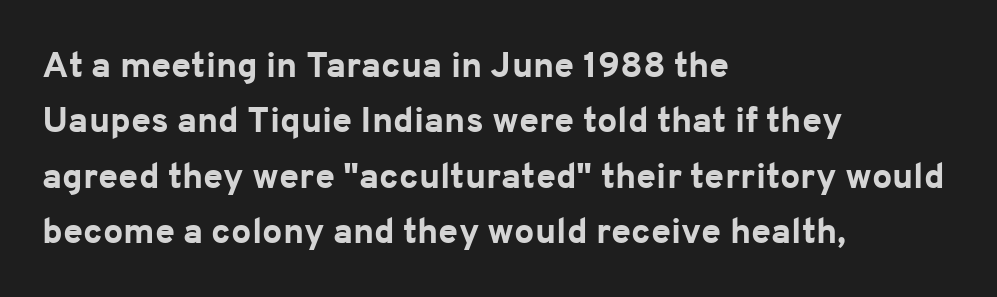
The image shows 36 px bold sans-serif type, upright; set left-aligned, normal line spacing (1.54x), normal letter spacing, not underlined; low stroke contrast and a medium x-height.
